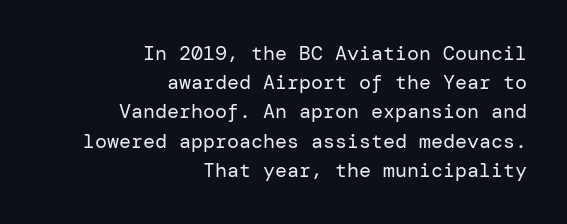
Ink coverage per letter is moderate at most. The letterforms sit shoulder to shoulder at normal distance. Horizontal alignment here is rightward, an uncommon choice for prose. The rendering uses a moderate line-height, typical for paragraphs. Quick note: underline off. Vertical strokes here are truly vertical.
